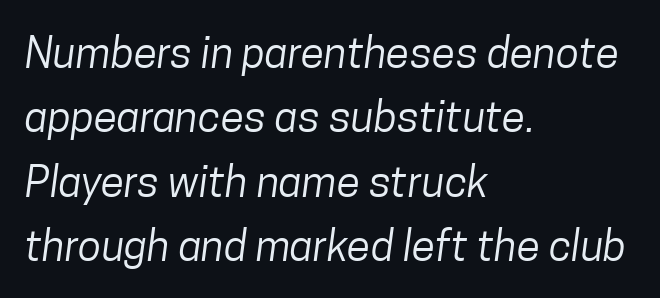
{"serif": "no", "bold": "no", "weight": "regular", "width": "condensed", "stroke_contrast": "low", "x_height": "medium", "monospaced": "no", "underline": "no", "align": "left", "line_spacing": "normal", "line_spacing_ratio": 1.5, "letter_spacing": "normal", "letter_spacing_em": 0.0, "glyph_px": 43}
